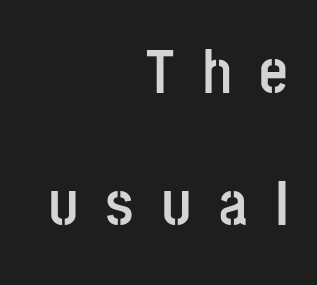
Q: Is the text bold? A: Yes.
Q: Is the text italic (slanted)? A: No, it is upright.
Q: Is the typeface a serif or a sans-serif typeface? A: Sans-serif.
Q: Is the text underlined? A: No.
Q: How is the paragraph aligned? A: Right-aligned.
Q: Is the spacing between letters normal or unusually wide? A: Unusually wide.
Q: Is the spacing between lines tight, normal or loose? A: Loose.
Q: Width (condensed, normal, or wide)? A: Condensed.
Q: Stroke contrast? A: Low.
Q: x-height? A: Large.
Q: Monospaced? A: No.
